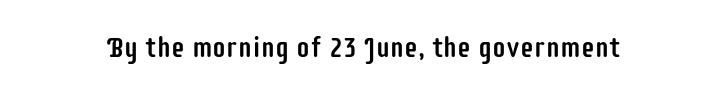
I'd call this a sans setting — the letters go barefoot. The space directly below the letters is spotless. Spacing verdict: proportional, widths tailored to each character. Do the letters lean? They stand straight.
